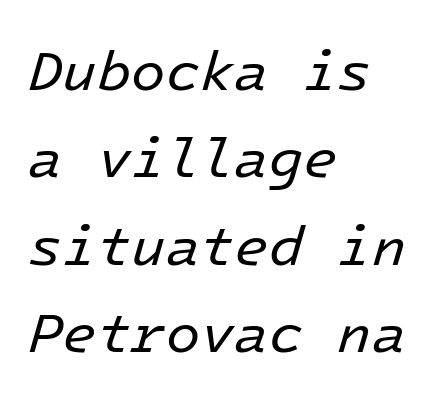
The letters are slanted; this is an italic face. Nobody drew a line under any word here. Does the leading feel generous? No, just average. These glyphs show unthickened strokes, regular width or finer. Observe the ordinary spacing: letters are neighbours, not strangers. Notice how the passage keeps a crisp vertical edge on the left only.
